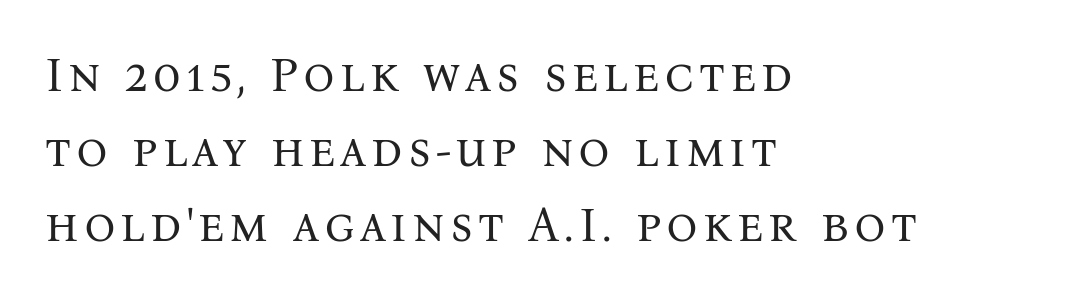
{"serif": "yes", "italic": "no", "bold": "no", "weight": "regular", "width": "normal", "stroke_contrast": "medium", "x_height": "medium", "monospaced": "no", "underline": "no", "align": "left", "line_spacing": "normal", "line_spacing_ratio": 1.53, "glyph_px": 49}
